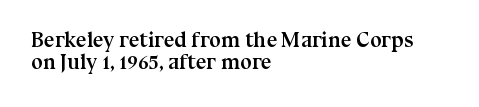
{"italic": "no", "bold": "yes", "underline": "no", "align": "left", "line_spacing": "tight", "line_spacing_ratio": 1.07, "letter_spacing": "normal", "letter_spacing_em": 0.0, "glyph_px": 21}
